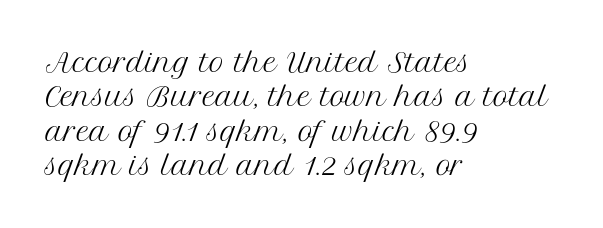
Leftover space on each line is placed entirely after the last word. The rendering uses a moderate line-height, typical for paragraphs. Underlining? Definitely not there. A light-to-regular cut is what we see here.
